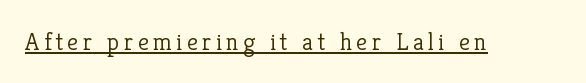
{"italic": "no", "bold": "no", "underline": "yes", "glyph_px": 25}
